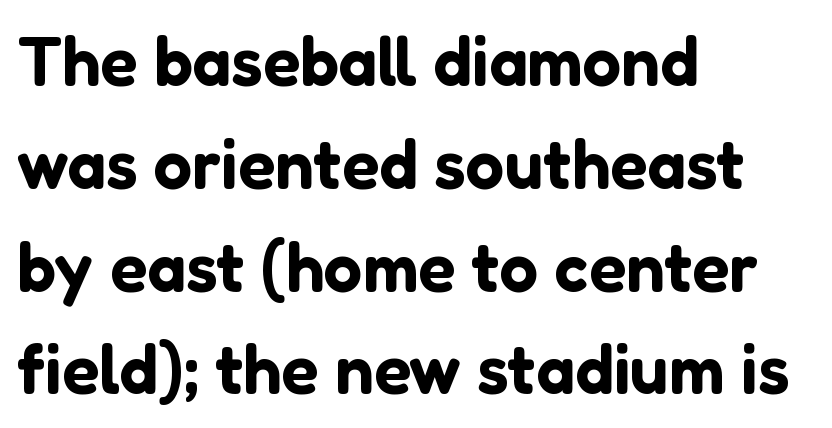
The image shows 69 px sans-serif type, upright; set left-aligned, normal line spacing (1.49x), normal letter spacing, not underlined; low stroke contrast and a medium x-height.
